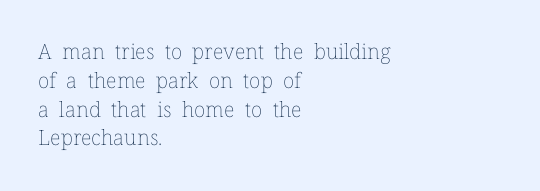
The image shows 21 px text type, upright; set left-aligned, normal line spacing (1.37x), normal letter spacing, not underlined.
